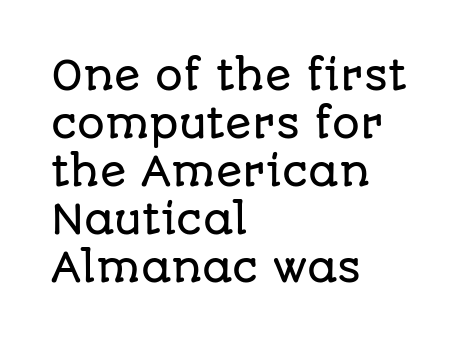
{"serif": "no", "italic": "no", "width": "normal", "stroke_contrast": "low", "x_height": "large", "monospaced": "no", "underline": "no", "align": "left", "line_spacing_ratio": 1.23, "letter_spacing": "normal", "letter_spacing_em": 0.0, "glyph_px": 39}
